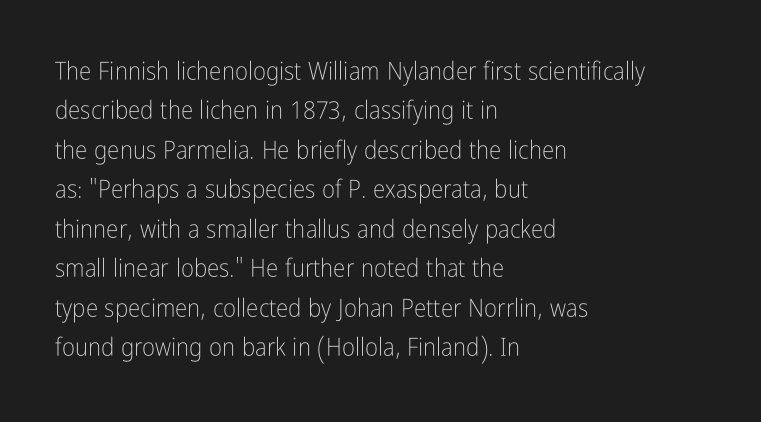
This block has exactly the height ordinary leading produces. Heft: none added — not bold. The face used here is rendered with its standard letterfit. Horizontally, the lines are justified to the leading edge only.
